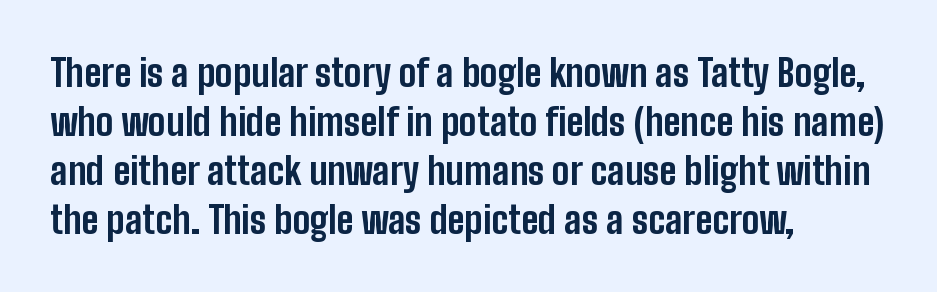
The ragged edge is on the right, which tells us the setting is flush left. In terms of posture, this sample is upright. This block has exactly the height ordinary leading produces. This sample has the flowing, uneven cadence of proportional lettering.
